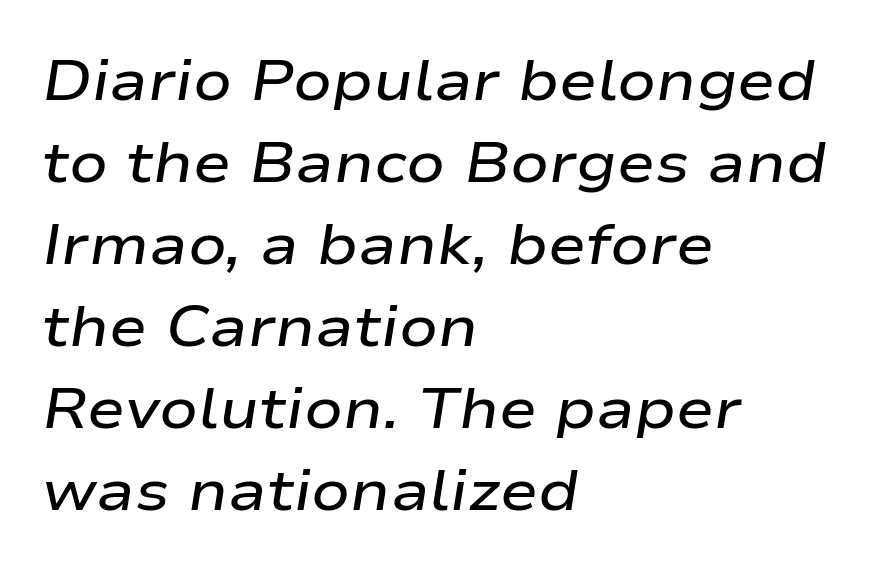
{"italic": "yes", "lean": "right", "slant_degrees": 9, "bold": "semi", "weight": "semibold", "width": "wide", "stroke_contrast": "low", "x_height": "medium", "monospaced": "no", "underline": "no", "align": "left", "line_spacing": "normal", "line_spacing_ratio": 1.44, "letter_spacing": "normal", "letter_spacing_em": 0.0, "glyph_px": 57}
